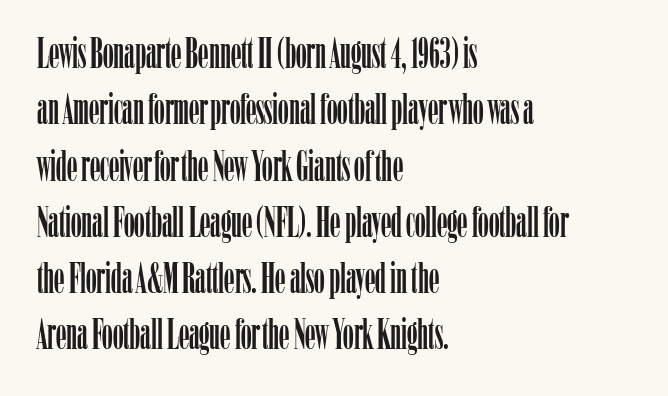
The image shows 42 px condensed serif type, upright; set left-aligned, normal line spacing (1.34x), normal letter spacing, not underlined; low stroke contrast and a medium x-height.
